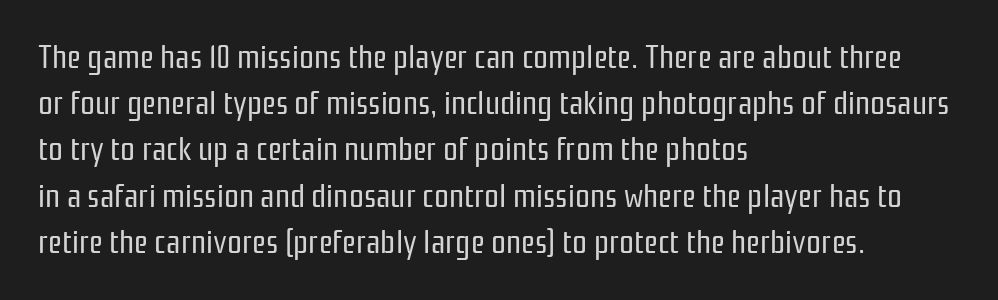
A light-to-regular cut is what we see here. Letter spacing: default. Anything drawn beneath the words? Only blank space. A roman cut, with each character standing at attention. A typesetter would call this proportional, since set widths differ per character.
